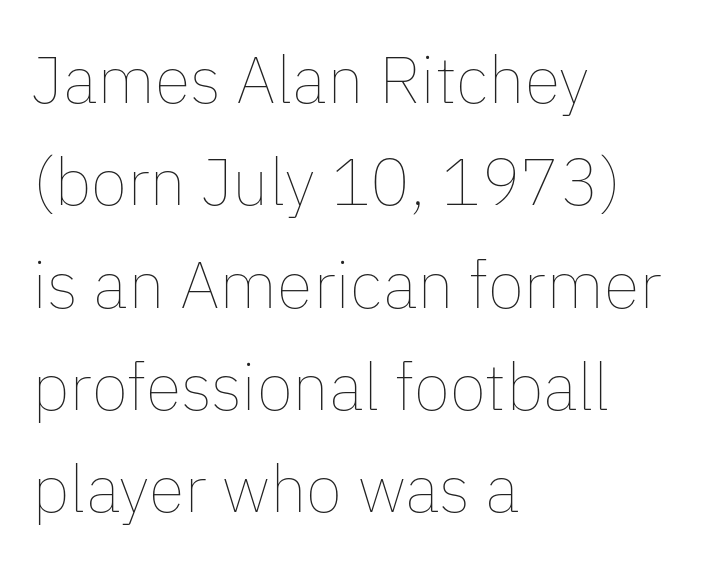
Q: Is the text bold? A: No.
Q: Is the text italic (slanted)? A: No, it is upright.
Q: Is the text underlined? A: No.
Q: How is the paragraph aligned? A: Left-aligned.
Q: Is the spacing between letters normal or unusually wide? A: Normal.
Q: Is the spacing between lines tight, normal or loose? A: Normal.
Q: Width (condensed, normal, or wide)? A: Normal.
Q: Stroke contrast? A: Low.
Q: x-height? A: Medium.
Q: Monospaced? A: No.
